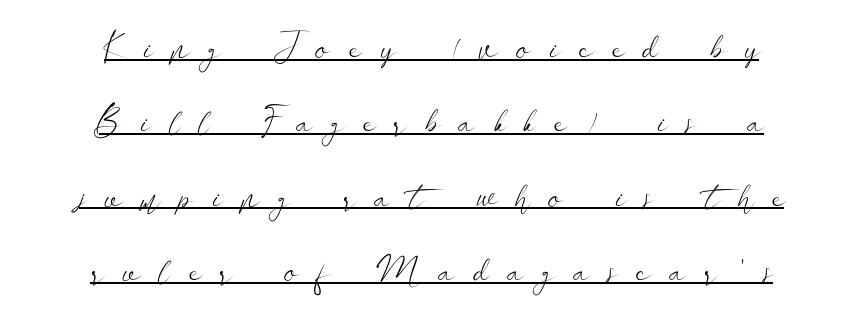
The image shows 37 px light, wide sans-serif type; set centered, loose line spacing (2.01x), unusually wide letter spacing (+0.5 em), underlined; low stroke contrast and a small x-height.
